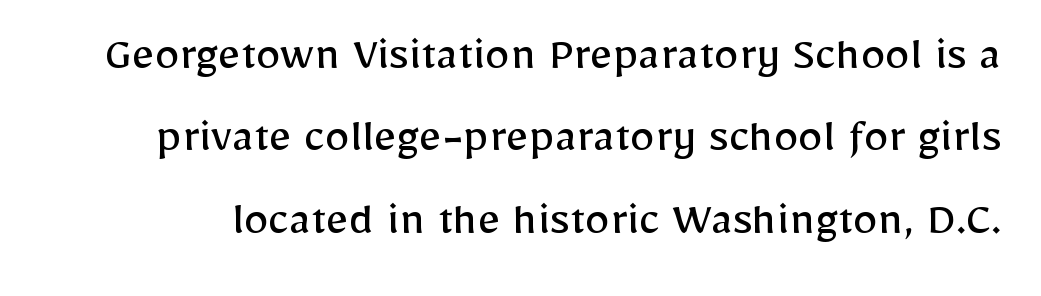
Heft: none added — not bold. The lettering holds an erect, upright posture throughout. The rendering uses natural spacing where letterforms have individual widths. Observe the ordinary spacing: letters are neighbours, not strangers.
